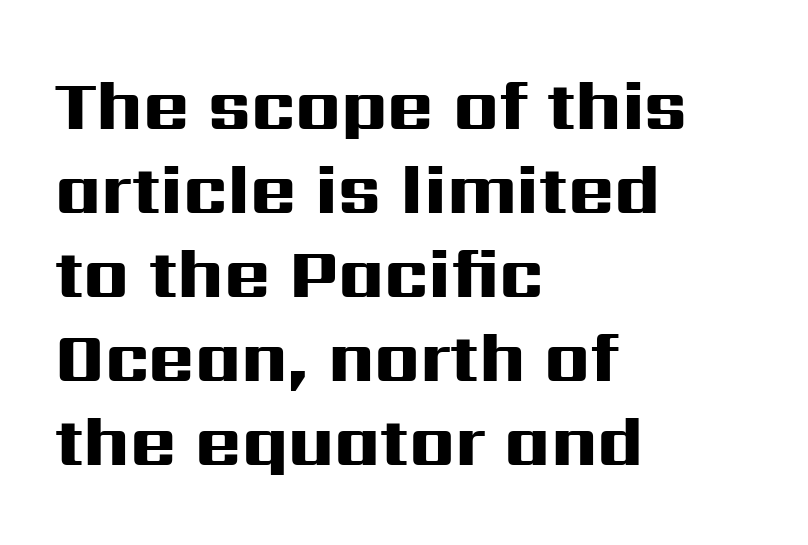
The image shows 70 px heavy, wide sans-serif type, upright; set left-aligned, line spacing 1.2x, normal letter spacing, not underlined; high stroke contrast and a medium x-height.
